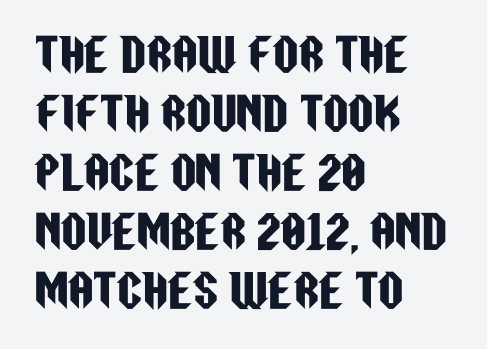
{"serif": "no", "italic": "no", "width": "condensed", "stroke_contrast": "low", "x_height": "large", "monospaced": "no", "underline": "no", "align": "left", "line_spacing": "normal", "line_spacing_ratio": 1.34, "letter_spacing": "normal", "letter_spacing_em": 0.0, "glyph_px": 44}
